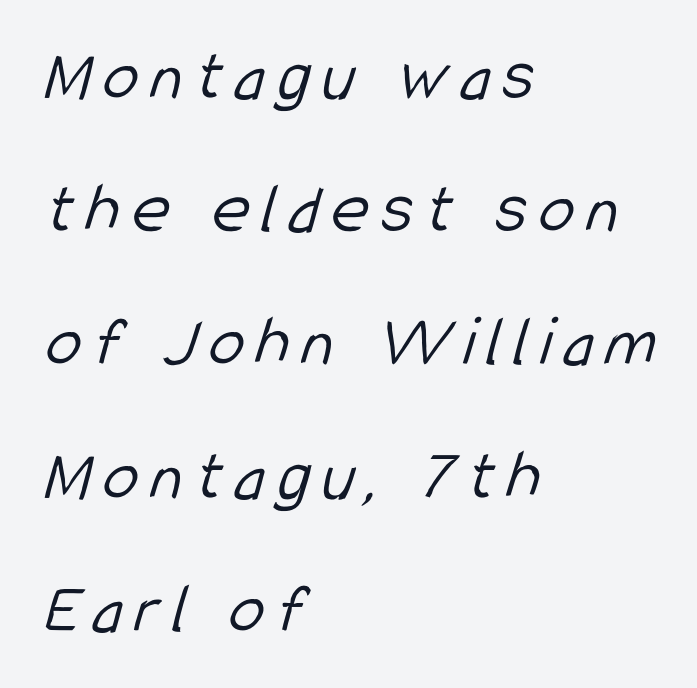
The image shows 72 px light, condensed sans-serif type; set left-aligned, line spacing 1.85x, not underlined; low stroke contrast and a medium x-height.
